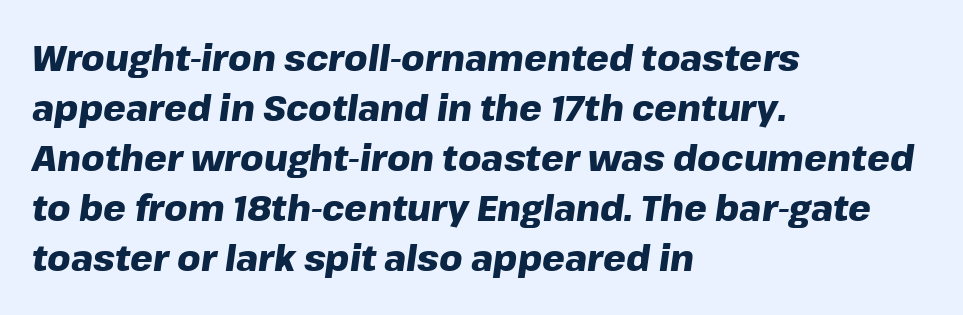
The image shows 36 px heavy type, italic (leaning right); set left-aligned, normal line spacing (1.39x), normal letter spacing, not underlined; low stroke contrast and a medium x-height.
